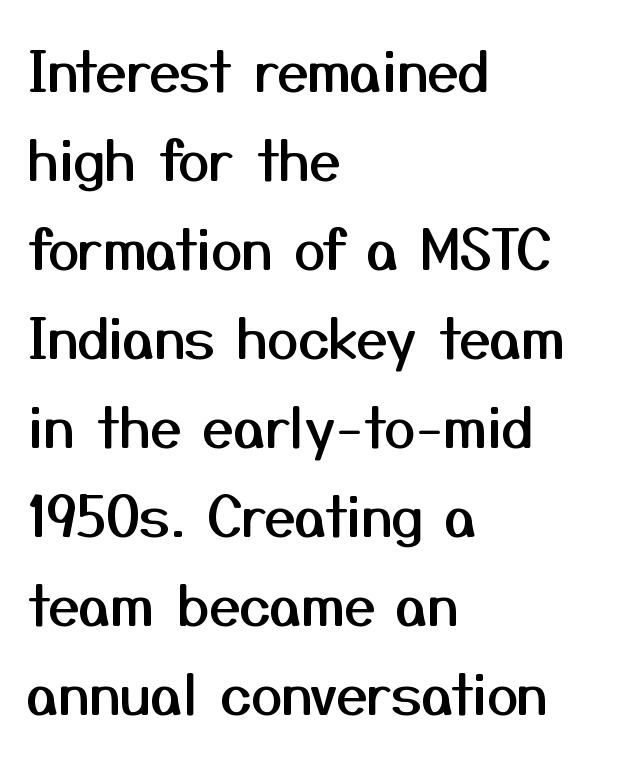
Q: Is the text italic (slanted)? A: No, it is upright.
Q: Is the typeface a serif or a sans-serif typeface? A: Sans-serif.
Q: Is the text underlined? A: No.
Q: How is the paragraph aligned? A: Left-aligned.
Q: Is the spacing between letters normal or unusually wide? A: Normal.
Q: Is the spacing between lines tight, normal or loose? A: Normal.
Q: Width (condensed, normal, or wide)? A: Normal.
Q: Stroke contrast? A: Medium.
Q: x-height? A: Medium.
Q: Monospaced? A: No.
